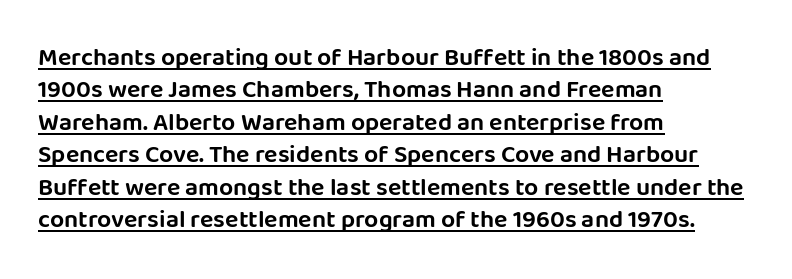
{"italic": "no", "underline": "yes", "align": "left", "line_spacing": "normal", "line_spacing_ratio": 1.3, "letter_spacing": "normal", "letter_spacing_em": 0.0, "glyph_px": 25}
